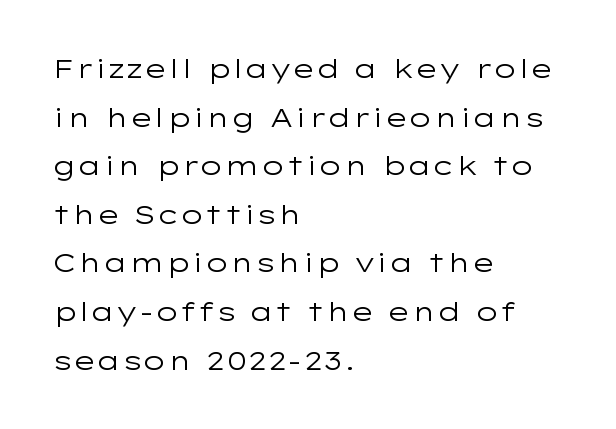
The image shows 26 px text type, upright; set left-aligned, line spacing 1.87x, normal letter spacing, not underlined.
